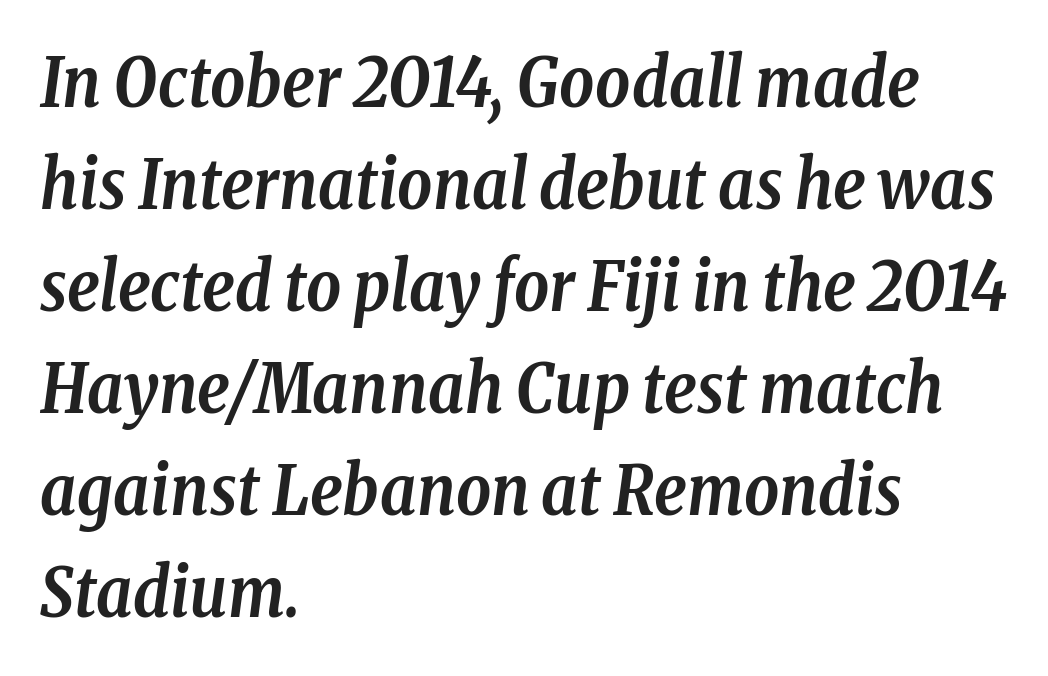
{"serif": "yes", "italic": "yes", "lean": "right", "slant_degrees": 8, "bold": "yes", "weight": "semibold", "width": "condensed", "stroke_contrast": "low", "x_height": "medium", "monospaced": "no", "underline": "no", "align": "left", "line_spacing": "normal", "line_spacing_ratio": 1.5, "letter_spacing": "normal", "letter_spacing_em": 0.0, "glyph_px": 68}
